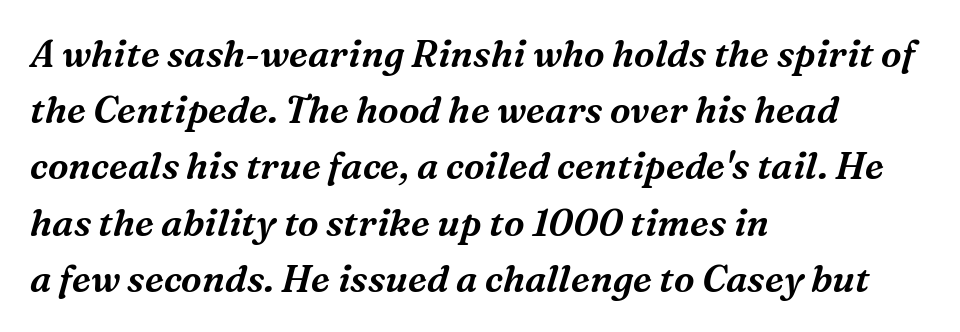
{"serif": "yes", "italic": "yes", "lean": "right", "slant_degrees": 16, "width": "normal", "stroke_contrast": "medium", "x_height": "medium", "monospaced": "no", "underline": "no", "align": "left", "line_spacing": "normal", "line_spacing_ratio": 1.52, "letter_spacing": "normal", "letter_spacing_em": 0.0, "glyph_px": 37}
